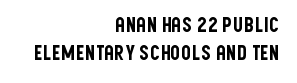
Q: Is the text italic (slanted)? A: No, it is upright.
Q: Is the text underlined? A: No.
Q: How is the paragraph aligned? A: Right-aligned.
Q: Is the spacing between letters normal or unusually wide? A: Normal.
Q: Is the spacing between lines tight, normal or loose? A: Normal.
